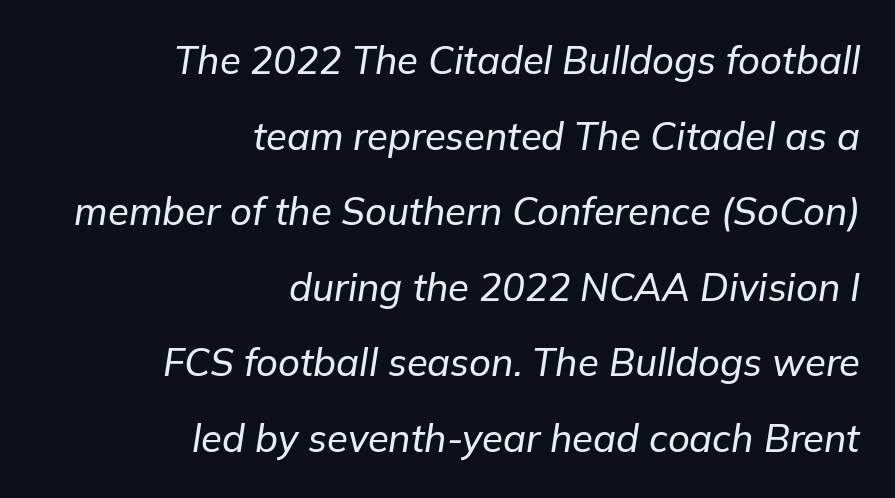
{"italic": "yes", "lean": "right", "slant_degrees": 9, "width": "normal", "stroke_contrast": "low", "x_height": "medium", "monospaced": "no", "underline": "no", "align": "right", "line_spacing": "loose", "line_spacing_ratio": 1.99, "letter_spacing": "normal", "letter_spacing_em": 0.0, "glyph_px": 38}
